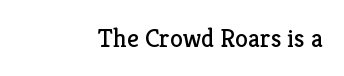
The image shows 26 px text type, upright; set right-aligned, normal letter spacing, not underlined.
